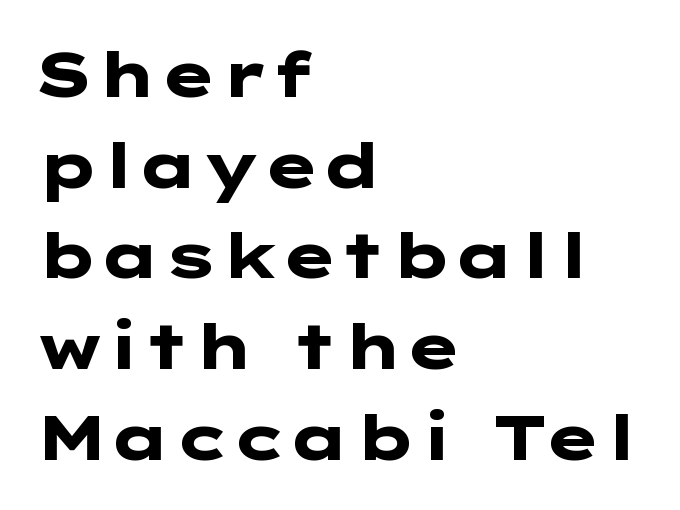
{"serif": "no", "italic": "no", "bold": "yes", "weight": "heavy", "width": "wide", "stroke_contrast": "low", "x_height": "medium", "underline": "no", "align": "left", "line_spacing": "normal", "line_spacing_ratio": 1.44, "letter_spacing": "normal", "letter_spacing_em": 0.0, "glyph_px": 63}
